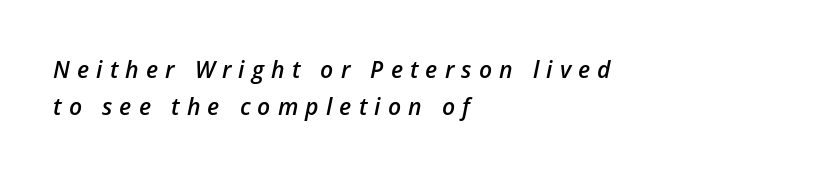
Short and long lines alike share a common starting point at left. Typesetter's note: demi weight, one step under bold. Quick note: underline off. The gaps between neighbouring characters are conspicuously large. Vertically, the passage feels balanced, rows spaced as you'd expect.
